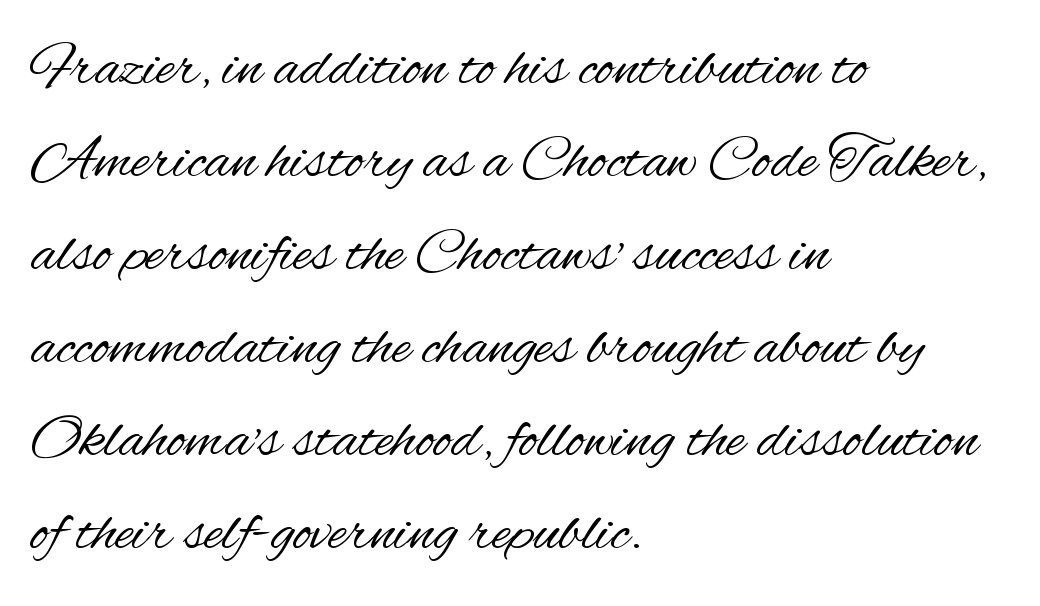
The image shows 62 px regular-weight, condensed sans-serif type; set left-aligned, normal line spacing (1.5x), normal letter spacing, not underlined; medium stroke contrast and a small x-height.
